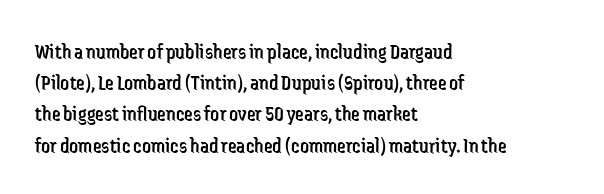
The image shows 22 px text type, upright; set left-aligned, normal line spacing (1.42x), normal letter spacing, not underlined.
